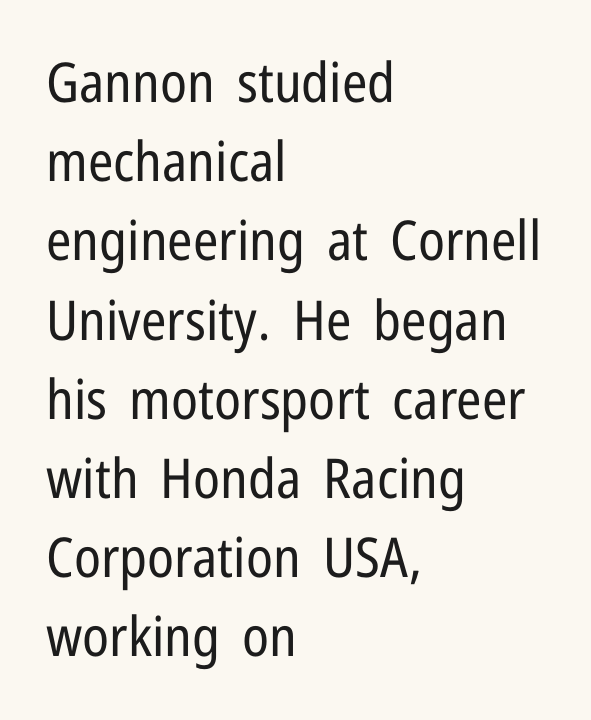
Q: Is the text bold? A: No.
Q: Is the text italic (slanted)? A: No, it is upright.
Q: Is the typeface a serif or a sans-serif typeface? A: Sans-serif.
Q: Is the text underlined? A: No.
Q: How is the paragraph aligned? A: Left-aligned.
Q: Is the spacing between letters normal or unusually wide? A: Normal.
Q: Is the spacing between lines tight, normal or loose? A: Normal.
Q: Width (condensed, normal, or wide)? A: Condensed.
Q: Stroke contrast? A: Low.
Q: x-height? A: Medium.
Q: Monospaced? A: No.
